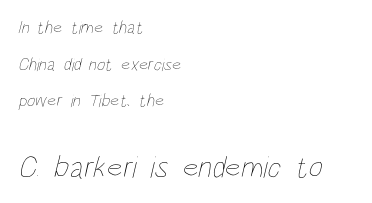
Q: Is the text bold? A: No.
Q: Is the text underlined? A: No.
Q: How is the paragraph aligned? A: Left-aligned.
Q: Is the spacing between letters normal or unusually wide? A: Normal.
Q: Is the spacing between lines tight, normal or loose? A: Loose.
Q: Which block of text is set in a larger size, the first (top) or the second (bottom)? A: The second (bottom) one.
Q: Width (condensed, normal, or wide)? A: Condensed.
Q: Stroke contrast? A: Low.
Q: x-height? A: Large.
Q: Monospaced? A: No.
